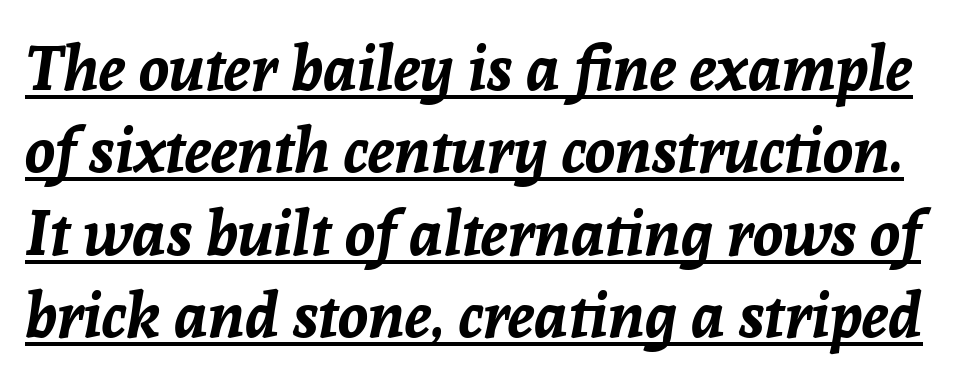
Its strokes are broad and dark, the hallmark of bold type. Compared with typical body copy, the letter spacing here is the same. The passage shown stacks its lines at a standard gap. You could not count columns in this text — the font is proportionally spaced. An italicized treatment has been applied to the whole sample. Descenders here cross a horizontal rule under the line.
